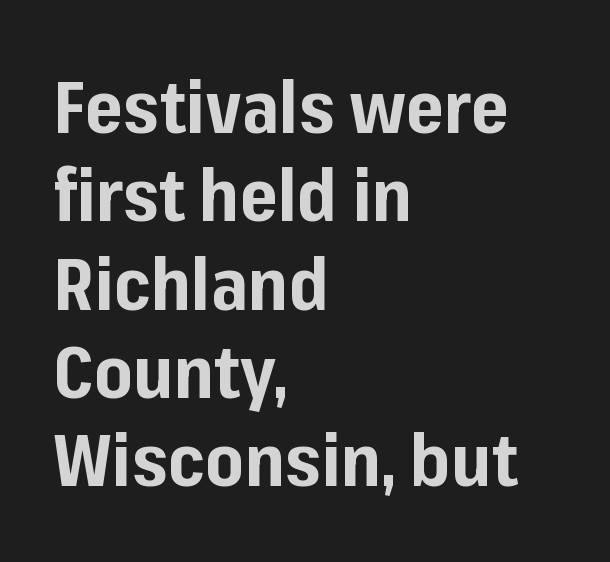
{"serif": "no", "italic": "no", "bold": "yes", "weight": "bold", "width": "normal", "stroke_contrast": "low", "x_height": "medium", "monospaced": "no", "underline": "no", "align": "left", "line_spacing_ratio": 1.21, "letter_spacing": "normal", "letter_spacing_em": 0.0, "glyph_px": 73}
